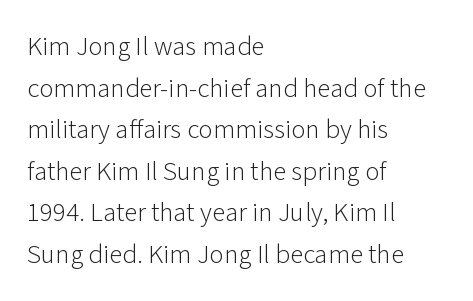
This sample uses an upright cut, with every glyph sitting square on the baseline. Lines of text with bare space underneath. The setting favours the left margin, as ordinary paragraphs usually do. Leading: standard. The typesetting does not lean heavy: it is not bold. You could call the tracking neutral — neither tight nor loose.
